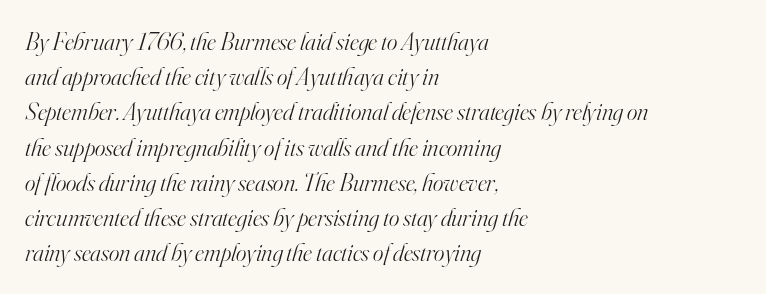
{"italic": "yes", "lean": "right", "slant_degrees": 16, "bold": "no", "underline": "no", "align": "left", "line_spacing": "normal", "line_spacing_ratio": 1.41, "letter_spacing": "normal", "letter_spacing_em": 0.0, "glyph_px": 25}
